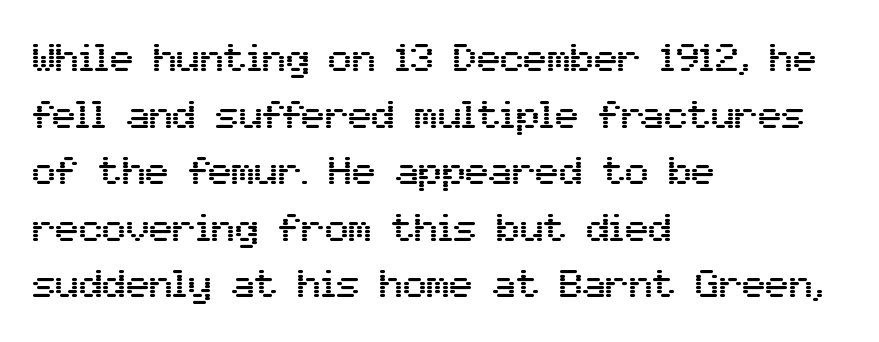
{"serif": "no", "italic": "no", "width": "normal", "stroke_contrast": "medium", "x_height": "medium", "monospaced": "no", "underline": "no", "align": "left", "line_spacing": "normal", "line_spacing_ratio": 1.45, "letter_spacing": "normal", "letter_spacing_em": 0.0, "glyph_px": 39}
